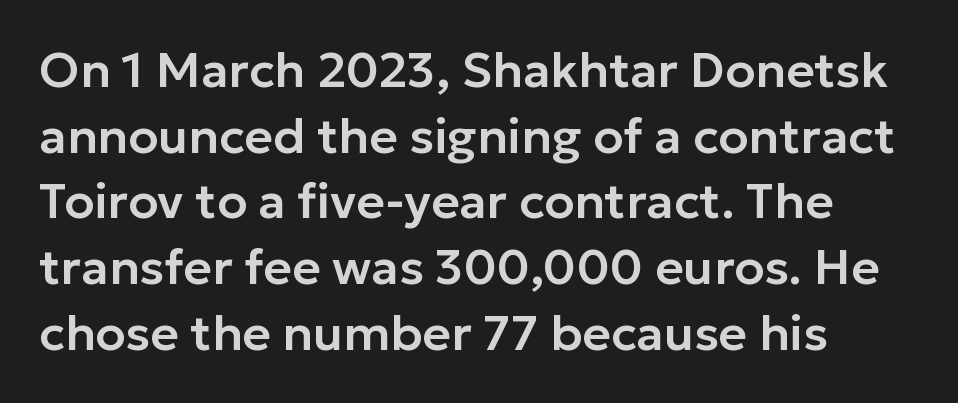
Spacing verdict: proportional, widths tailored to each character. Upright lettering throughout. Line starts are locked; line ends wander. In terms of letterform style, serifs are entirely absent. Reading down the column, the eye jumps a familiar distance to each next line.
